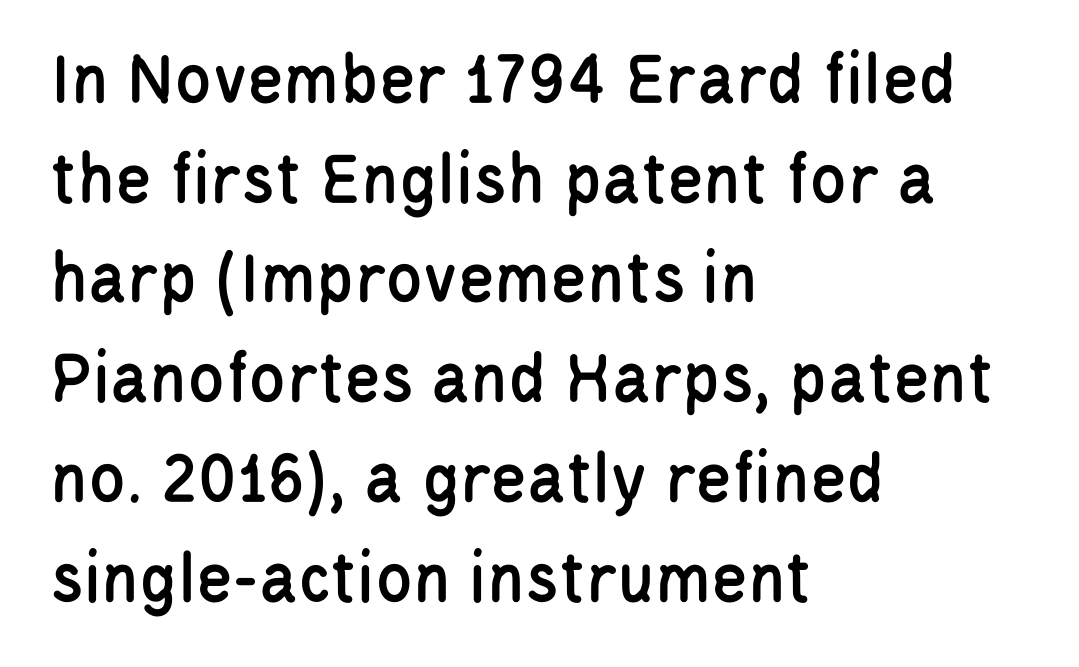
The image shows 75 px condensed sans-serif type, upright; set left-aligned, normal line spacing (1.33x), normal letter spacing, not underlined; low stroke contrast and a large x-height.
